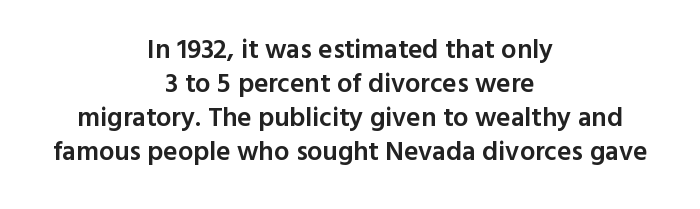
{"italic": "no", "bold": "semi", "underline": "no", "align": "center", "line_spacing": "normal", "line_spacing_ratio": 1.26, "letter_spacing": "normal", "letter_spacing_em": 0.0, "glyph_px": 27}
